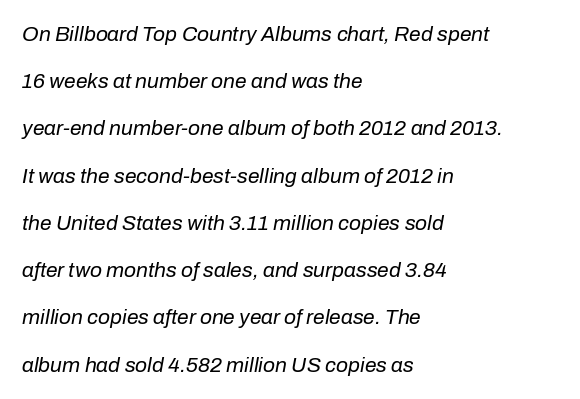
Tracking here is standard; glyphs follow each other at the usual distance. The zone under the glyphs is completely vacant. The axis of the letterforms is tilted away from vertical. The rendering uses a large line-height, opening up the rows. Casual observation: everything's shoved over to the left. Ink coverage per letter is moderate at most.
